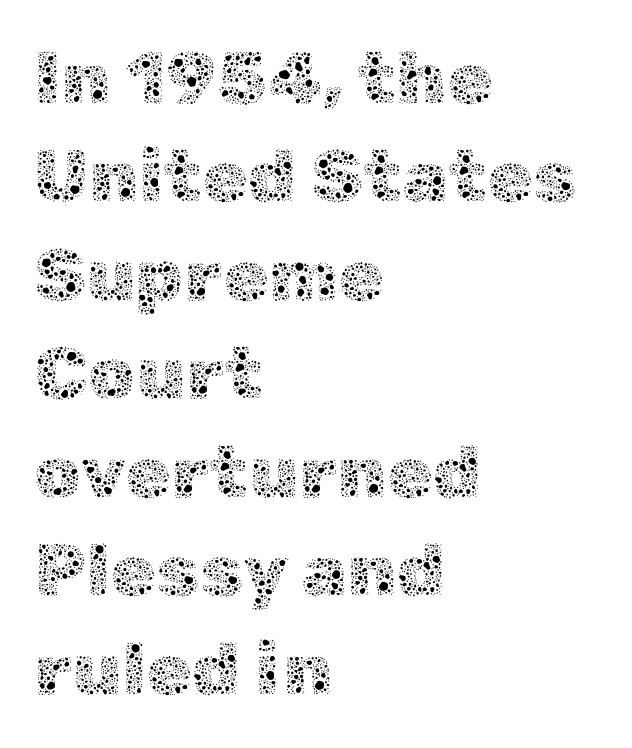
The image shows 74 px thin type, upright; set left-aligned, normal line spacing (1.33x), normal letter spacing, not underlined; a medium x-height.
